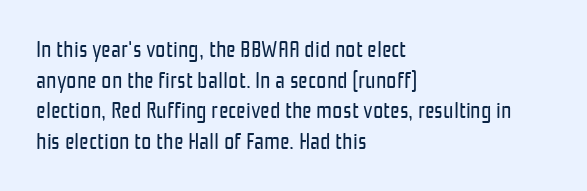
Vertical spacing — default. The text block is weighted toward the left margin, trailing off unevenly rightward. The baseline area is clear. These lines keep a tight, regular rhythm from letter to letter. No extra ink here — the face is not bold.
